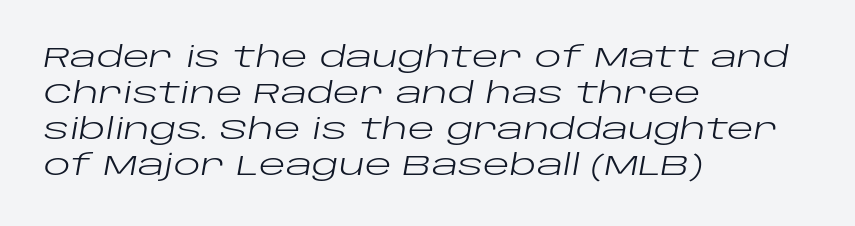
Plain, unruled lines of type. When letters slant like this, we call the style italic. Alignment: flush left. Each new line begins a customary step beneath the previous one. The strokes carry an ordinary text weight at most.
